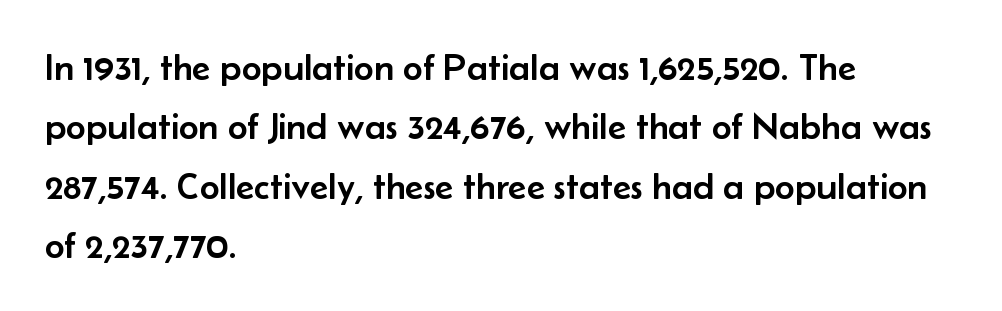
Q: Is the text italic (slanted)? A: No, it is upright.
Q: Is the typeface a serif or a sans-serif typeface? A: Sans-serif.
Q: Is the text underlined? A: No.
Q: How is the paragraph aligned? A: Left-aligned.
Q: Is the spacing between letters normal or unusually wide? A: Normal.
Q: Is the spacing between lines tight, normal or loose? A: Normal.
Q: Width (condensed, normal, or wide)? A: Normal.
Q: Stroke contrast? A: Low.
Q: x-height? A: Small.
Q: Monospaced? A: No.
